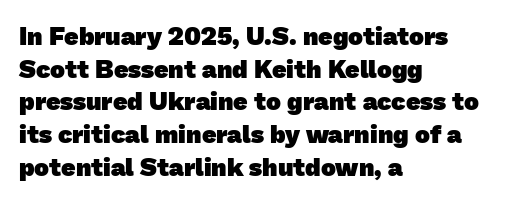
Q: Is the text bold? A: Yes.
Q: Is the text underlined? A: No.
Q: How is the paragraph aligned? A: Left-aligned.
Q: Is the spacing between letters normal or unusually wide? A: Normal.
Q: Is the spacing between lines tight, normal or loose? A: Normal.
